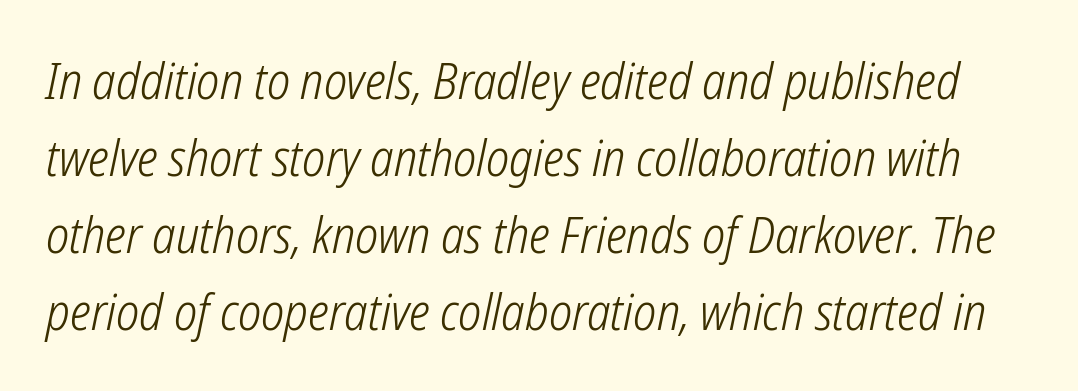
Nothing unusual about the tracking: characters are spaced as the font intends. The words here are not underlined. The strokes are not fattened; the text isn't bold. Horizontal bands of white between lines are of average thickness. The passage shown is typed in a proportional face where columns would drift. These lines are composed in type without serifs.
